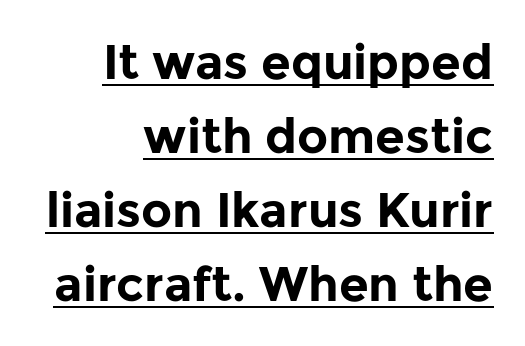
Q: Is the text bold? A: Yes.
Q: Is the text italic (slanted)? A: No, it is upright.
Q: Is the typeface a serif or a sans-serif typeface? A: Sans-serif.
Q: Is the text underlined? A: Yes.
Q: How is the paragraph aligned? A: Right-aligned.
Q: Is the spacing between letters normal or unusually wide? A: Normal.
Q: Is the spacing between lines tight, normal or loose? A: Normal.
Q: Width (condensed, normal, or wide)? A: Normal.
Q: Stroke contrast? A: Low.
Q: x-height? A: Medium.
Q: Monospaced? A: No.
